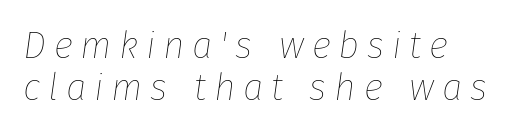
The image shows 37 px thin type, italic (leaning right); set tight line spacing (1.13x), unusually wide letter spacing (+0.21 em), not underlined; low stroke contrast and a medium x-height.
